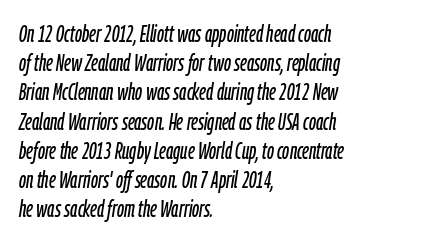
If you drew a ruler down the left edge, every line would touch it. Is the type slanted? Yes — the strokes lean at a clear angle. The tracking reads as untouched default to a designer's eye. Vertical spacing — default.
